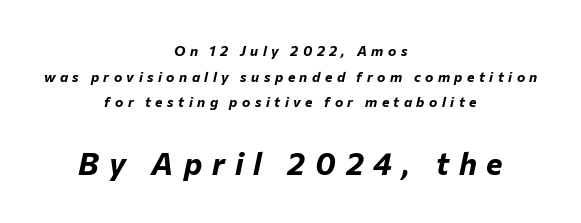
Q: Is the text bold? A: Yes.
Q: Is the text italic (slanted)? A: Yes, it leans right by about 12 degrees.
Q: Is the text underlined? A: No.
Q: How is the paragraph aligned? A: Centered.
Q: Is the spacing between letters normal or unusually wide? A: Unusually wide.
Q: Which block of text is set in a larger size, the first (top) or the second (bottom)? A: The second (bottom) one.
Q: Width (condensed, normal, or wide)? A: Normal.
Q: Stroke contrast? A: Low.
Q: x-height? A: Medium.
Q: Monospaced? A: No.
